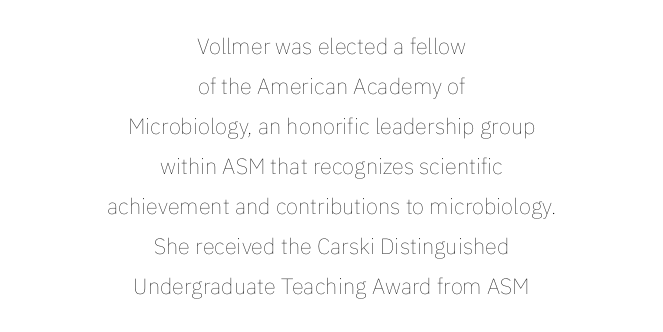
The image shows 22 px text type, upright; set centered, line spacing 1.82x, normal letter spacing, not underlined.
